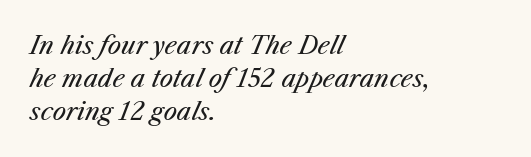
Vertically, the passage feels balanced, rows spaced as you'd expect. The letters are slanted; this is an italic face. Observe the ordinary spacing: letters are neighbours, not strangers. The foot of each line stays bare and open. The rag falls on the right side of this text block. The strokes carry an ordinary text weight at most.
